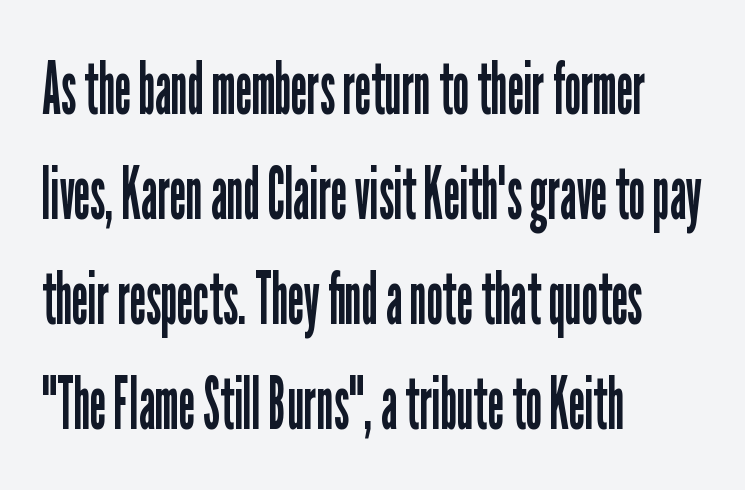
Is this a fixed-width face? No — the glyphs have proportional, varying widths. Unlike a traditional serif, this face leaves its strokes unadorned. Counters stay open thanks to moderate or lighter strokes. Characters follow at the spacing the type designer built in. The paragraph shown leans on its left margin.
